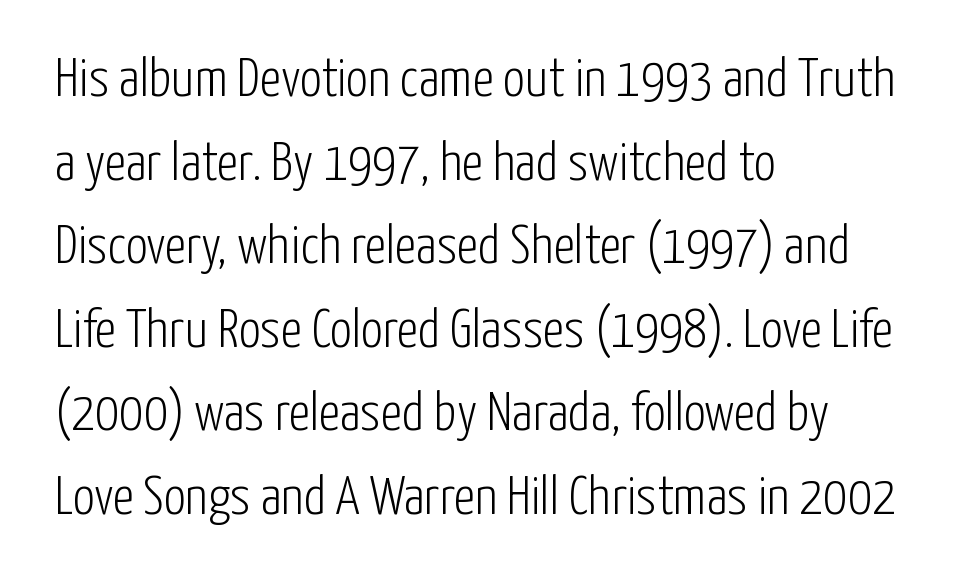
{"serif": "no", "italic": "no", "bold": "no", "weight": "light", "width": "condensed", "stroke_contrast": "low", "x_height": "medium", "monospaced": "no", "underline": "no", "align": "left", "line_spacing": "normal", "line_spacing_ratio": 1.52, "letter_spacing": "normal", "letter_spacing_em": 0.0, "glyph_px": 55}
